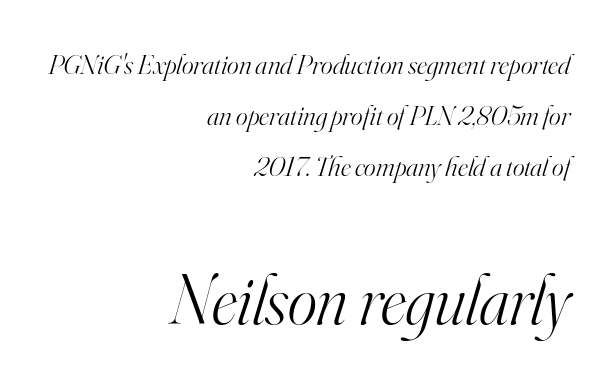
The image shows 70 px light serif type, italic (leaning right); set right-aligned, line spacing 1.82x, normal letter spacing, not underlined; the second (bottom) block is 2.5x larger; high stroke contrast and a small x-height.
